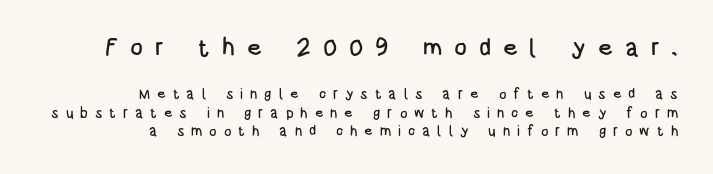
Q: Is the text italic (slanted)? A: No, it is upright.
Q: Is the text underlined? A: No.
Q: How is the paragraph aligned? A: Right-aligned.
Q: Is the spacing between letters normal or unusually wide? A: Unusually wide.
Q: Is the spacing between lines tight, normal or loose? A: Normal.
Q: Which block of text is set in a larger size, the first (top) or the second (bottom)? A: The first (top) one.
